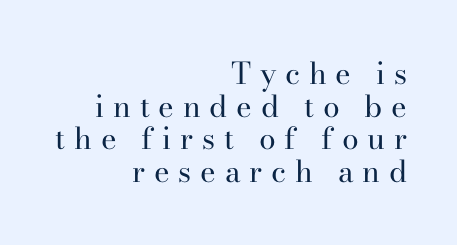
Q: Is the text bold? A: No.
Q: Is the text italic (slanted)? A: No, it is upright.
Q: Is the typeface a serif or a sans-serif typeface? A: Serif.
Q: Is the text underlined? A: No.
Q: How is the paragraph aligned? A: Right-aligned.
Q: Is the spacing between letters normal or unusually wide? A: Unusually wide.
Q: Is the spacing between lines tight, normal or loose? A: Tight.
Q: Width (condensed, normal, or wide)? A: Normal.
Q: Stroke contrast? A: High.
Q: x-height? A: Small.
Q: Monospaced? A: No.
